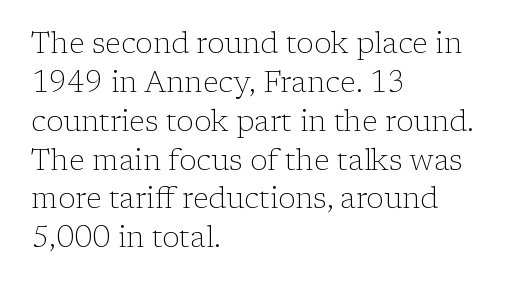
The image shows 29 px light serif type, upright; set left-aligned, normal line spacing (1.34x), normal letter spacing, not underlined; low stroke contrast and a medium x-height.
